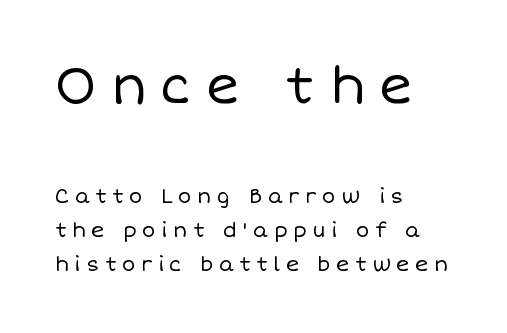
{"italic": "no", "bold": "no", "weight": "regular", "width": "normal", "stroke_contrast": "low", "x_height": "large", "monospaced": "no", "underline": "no", "align": "left", "line_spacing_ratio": 1.72, "letter_spacing": "wide", "letter_spacing_em": 0.28, "larger_block": "first", "size_ratio": 2.55, "glyph_px": 51}
